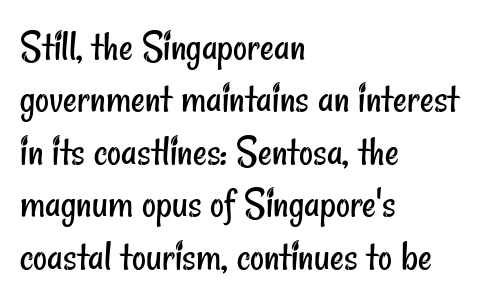
{"serif": "no", "bold": "no", "weight": "regular", "width": "condensed", "stroke_contrast": "low", "x_height": "small", "monospaced": "no", "underline": "no", "align": "left", "line_spacing_ratio": 1.22, "letter_spacing": "normal", "letter_spacing_em": 0.0, "glyph_px": 43}
